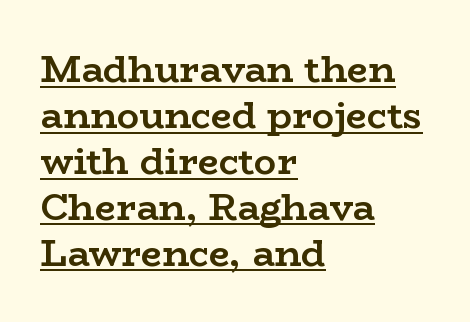
The passage shown is typeset with a serif family. A roman cut, with each character standing at attention. Is the type bold? Yes — the strokes are clearly thick and heavy. Visually the block forms a straight wall on the left and a jagged coastline on the right. A typesetter would call this proportional, since set widths differ per character.
